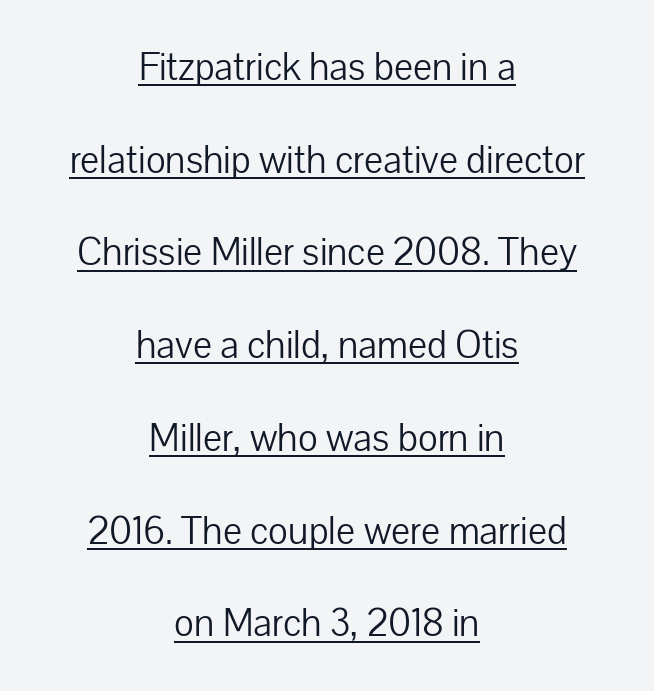
The image shows 38 px light sans-serif type, upright; set centered, loose line spacing (2.44x), normal letter spacing, underlined; low stroke contrast and a medium x-height.
